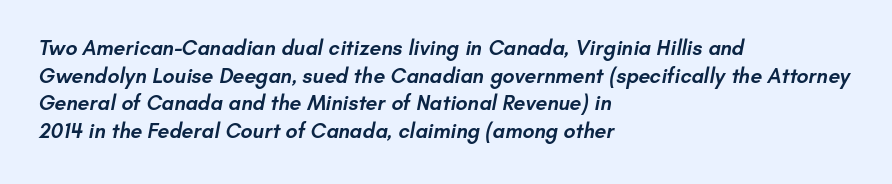
Look at the tracking — it's just the regular setting, nothing added. The block of text has a typical density, with ordinary space between rows. The foot of each line stays bare and open. Notice how the passage keeps a crisp vertical edge on the left only. Notice the strokes are somewhat thickened but not fully heavy: this is a semibold.
